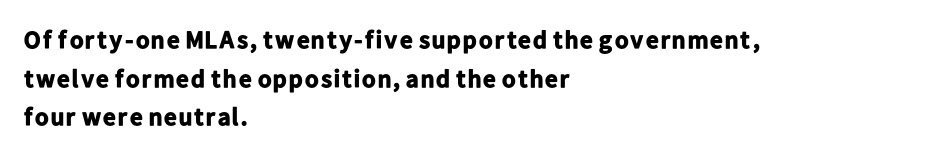
{"italic": "no", "bold": "yes", "underline": "no", "align": "left", "line_spacing": "normal", "line_spacing_ratio": 1.55, "letter_spacing": "normal", "letter_spacing_em": 0.0, "glyph_px": 25}
